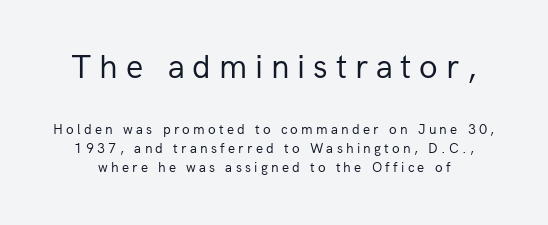
The type sits square on the baseline with zero lean. In this sample the first text group is rendered at the bigger scale. The letters advance in unequal steps, a hallmark of proportional type. Beneath every word, the page is bare. This sample keeps an unexceptional amount of space between lines. Unlike a traditional serif, this face leaves its strokes unadorned.
